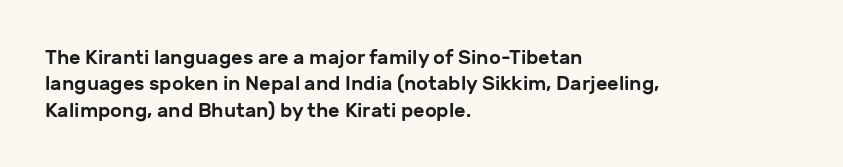
{"italic": "no", "underline": "no", "align": "left", "line_spacing": "normal", "line_spacing_ratio": 1.32, "letter_spacing": "normal", "letter_spacing_em": 0.0, "glyph_px": 20}
